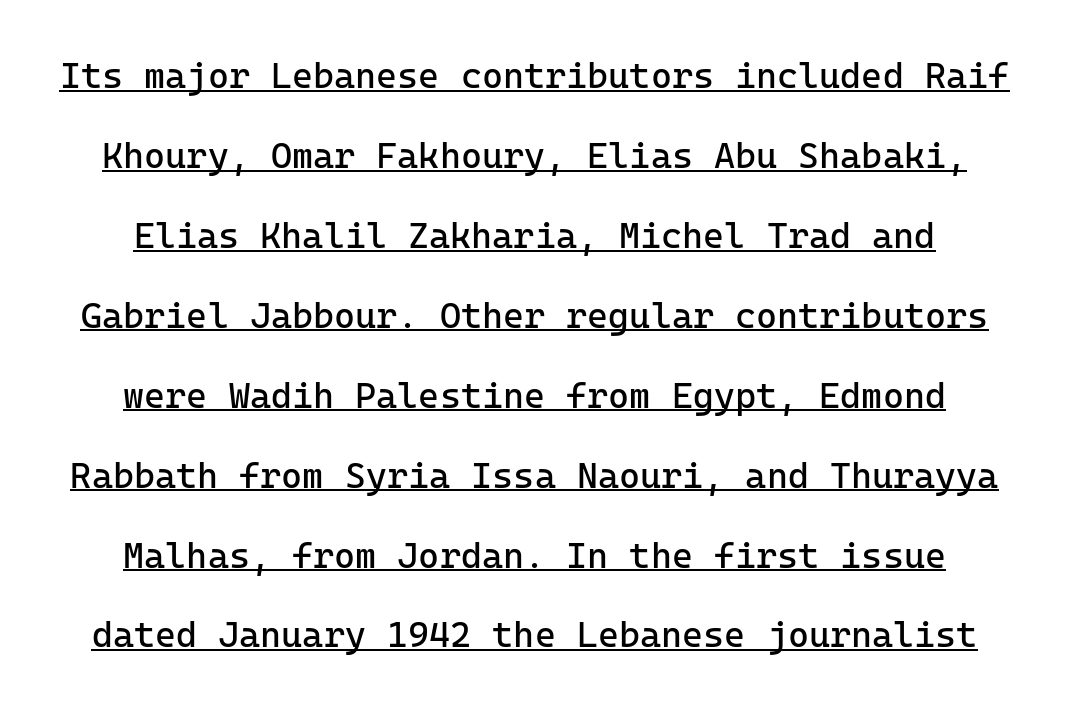
Every word sits above its own underline. The type family on display is of the sans-serif kind. One glance says open: line gaps are wider than usual. The typesetting does not lean heavy: it is not bold. Is the letter spacing exaggerated? No — it looks like the ordinary default.
